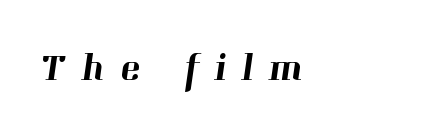
The tracking reads as deliberately expanded to a designer's eye. Note the varied advance widths — an 'i' is clearly narrower than an 'm'. Small tapered or slab feet sit at the stroke ends, so this counts as serif. Beneath every word, the page is bare.
